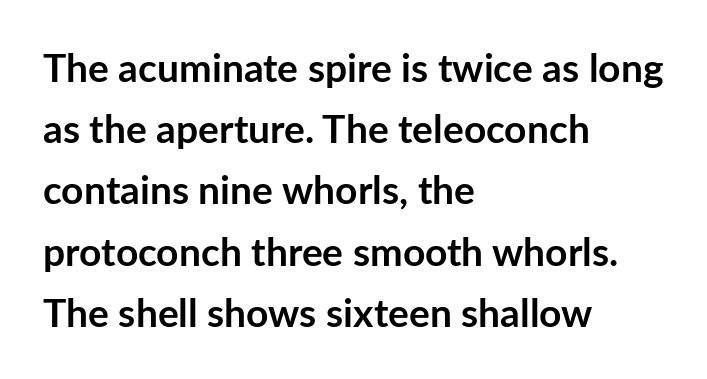
Leading matches the norm, producing a regular column. The letters advance in unequal steps, a hallmark of proportional type. Quick note: not italic, upright. Regarding serifs, this sample does without them. The rendering keeps characters at their native spacing.
